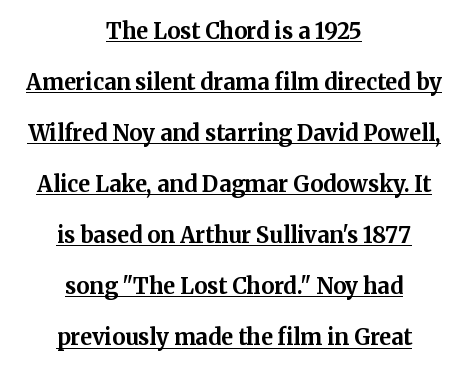
Q: Is the text bold? A: Yes.
Q: Is the text italic (slanted)? A: No, it is upright.
Q: Is the text underlined? A: Yes.
Q: How is the paragraph aligned? A: Centered.
Q: Is the spacing between letters normal or unusually wide? A: Normal.
Q: Is the spacing between lines tight, normal or loose? A: Loose.
